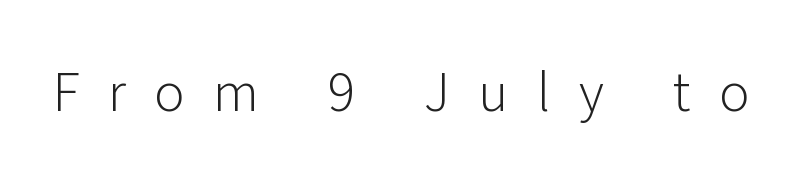
{"serif": "no", "italic": "no", "bold": "no", "weight": "light", "width": "normal", "stroke_contrast": "low", "x_height": "medium", "monospaced": "no", "underline": "no", "letter_spacing": "wide", "letter_spacing_em": 0.5, "glyph_px": 57}
